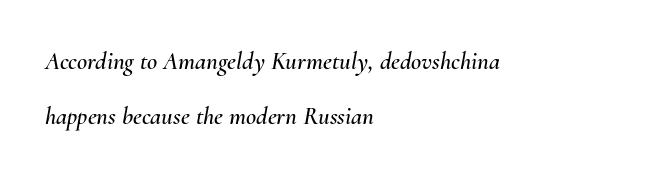
{"italic": "yes", "lean": "right", "slant_degrees": 10, "underline": "no", "align": "left", "line_spacing": "loose", "line_spacing_ratio": 2.22, "letter_spacing": "normal", "letter_spacing_em": 0.0, "glyph_px": 25}
